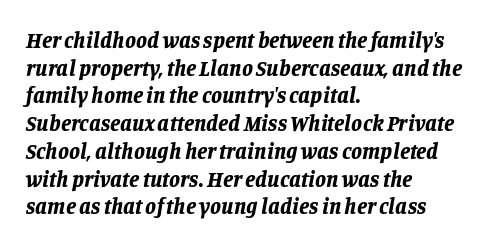
All the whitespace from short lines collects on the right. Clear beneath every line of the passage. Tracking value appears to be zero — textbook default spacing. This block has exactly the height ordinary leading produces. Rendered with sloped, italic letterforms.
